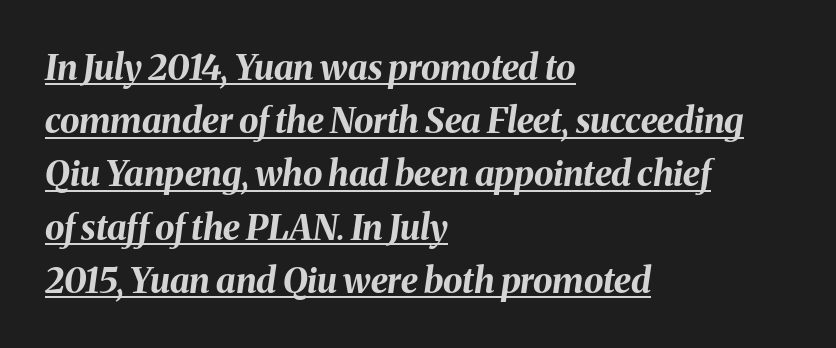
The tracking reads as untouched default to a designer's eye. How heavy is the stroke? Heavy — this is a bold. Horizontally, the lines are justified to the leading edge only. A typographer would call this underscored text. Looking at the ascenders, they clearly lean. The space between consecutive lines is moderate.
